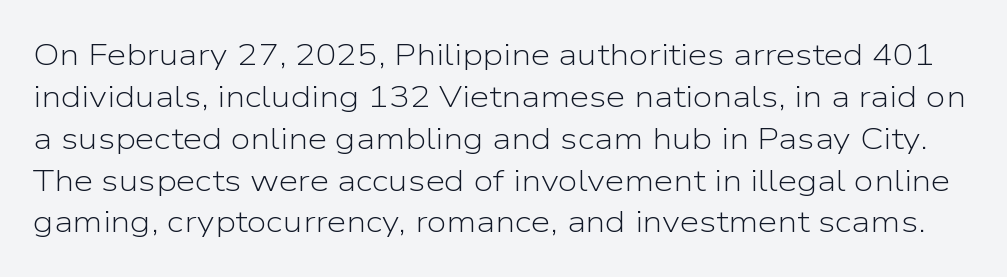
Spacing verdict: proportional, widths tailored to each character. Between one letter and the next there's only the usual sliver of space. Only glyphs here, with clear space below each row. Unlike italic type, these characters show no tilt at all.
